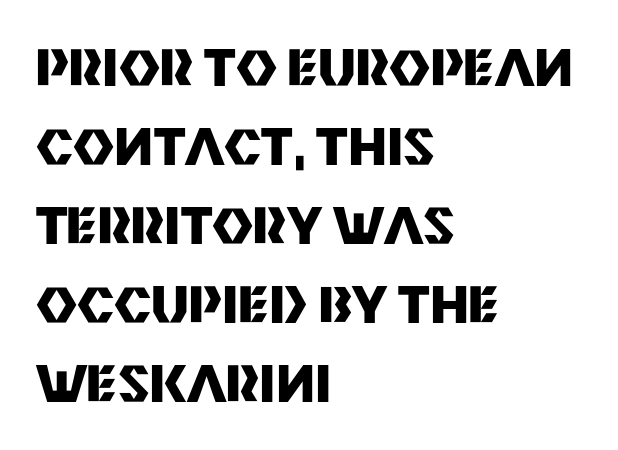
{"serif": "no", "italic": "no", "bold": "yes", "weight": "heavy", "width": "normal", "stroke_contrast": "medium", "x_height": "large", "monospaced": "no", "underline": "no", "align": "left", "line_spacing": "normal", "line_spacing_ratio": 1.58, "letter_spacing": "normal", "letter_spacing_em": 0.0, "glyph_px": 50}
